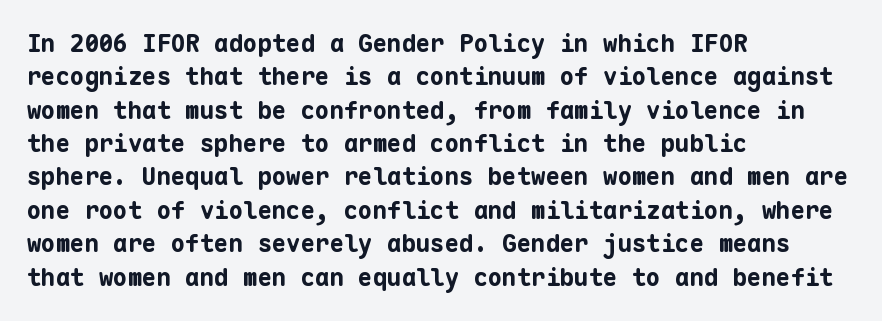
Q: Is the text bold? A: Yes.
Q: Is the text italic (slanted)? A: No, it is upright.
Q: Is the text underlined? A: No.
Q: How is the paragraph aligned? A: Left-aligned.
Q: Is the spacing between letters normal or unusually wide? A: Normal.
Q: Is the spacing between lines tight, normal or loose? A: Normal.
